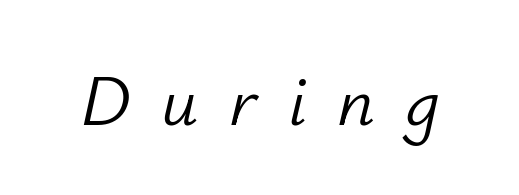
The image shows 73 px light type, italic (leaning right); set unusually wide letter spacing (+0.42 em), not underlined; low stroke contrast and a small x-height.
